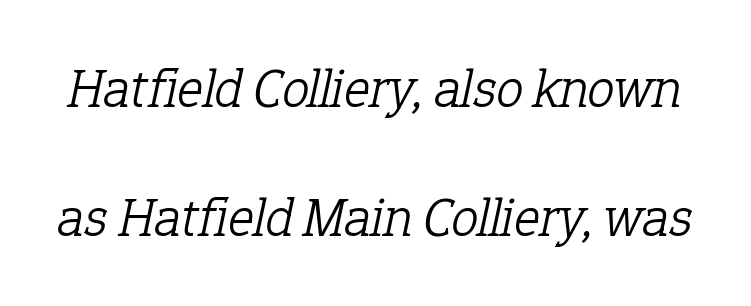
Q: Is the text bold? A: No.
Q: Is the text italic (slanted)? A: Yes, it leans right by about 12 degrees.
Q: Is the typeface a serif or a sans-serif typeface? A: Serif.
Q: Is the text underlined? A: No.
Q: Is the spacing between letters normal or unusually wide? A: Normal.
Q: Is the spacing between lines tight, normal or loose? A: Loose.
Q: Width (condensed, normal, or wide)? A: Normal.
Q: Stroke contrast? A: Low.
Q: x-height? A: Medium.
Q: Monospaced? A: No.
